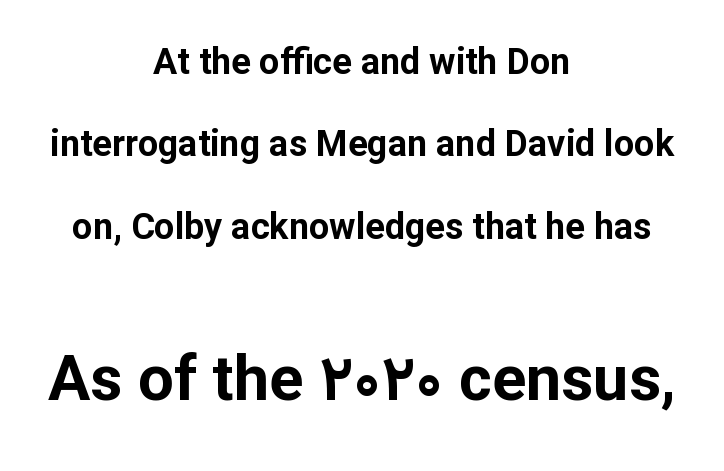
The image shows 63 px bold sans-serif type, upright; set centered, loose line spacing (2.29x), normal letter spacing, not underlined; the second (bottom) block is 1.75x larger; low stroke contrast and a medium x-height.
